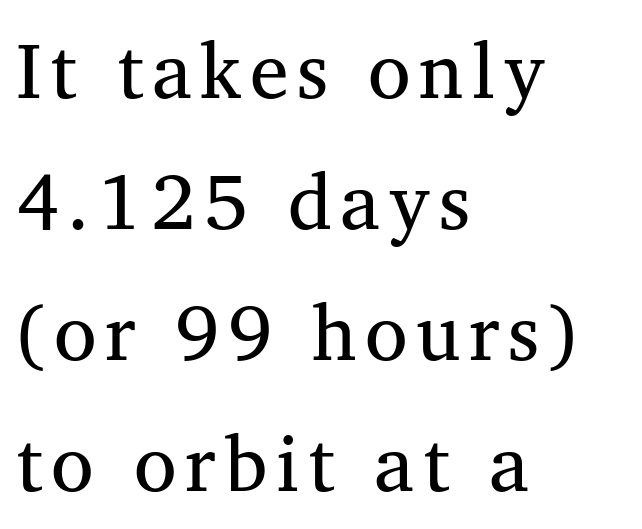
Q: Is the text bold? A: No.
Q: Is the text italic (slanted)? A: No, it is upright.
Q: Is the typeface a serif or a sans-serif typeface? A: Serif.
Q: Is the text underlined? A: No.
Q: How is the paragraph aligned? A: Left-aligned.
Q: Is the spacing between lines tight, normal or loose? A: Normal.
Q: Width (condensed, normal, or wide)? A: Normal.
Q: Stroke contrast? A: Medium.
Q: x-height? A: Medium.
Q: Monospaced? A: No.
